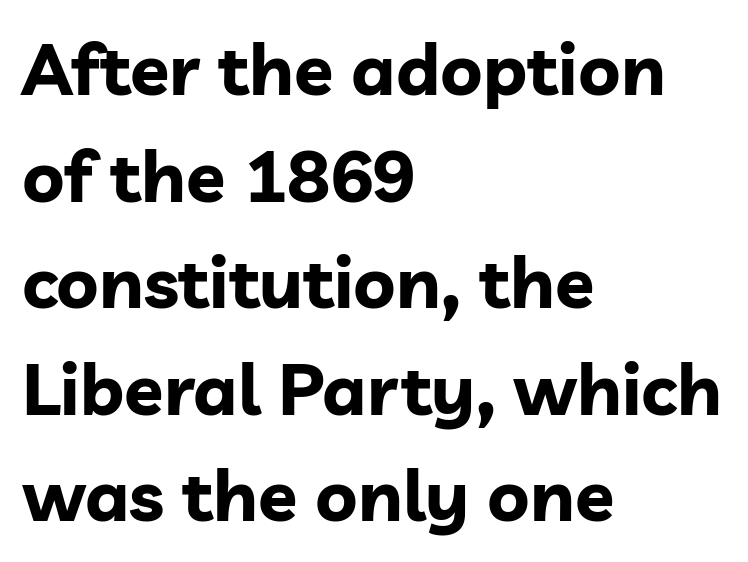
{"serif": "no", "italic": "no", "bold": "yes", "weight": "bold", "width": "normal", "stroke_contrast": "low", "x_height": "medium", "monospaced": "no", "underline": "no", "align": "left", "line_spacing": "normal", "line_spacing_ratio": 1.48, "letter_spacing": "normal", "letter_spacing_em": 0.0, "glyph_px": 72}
